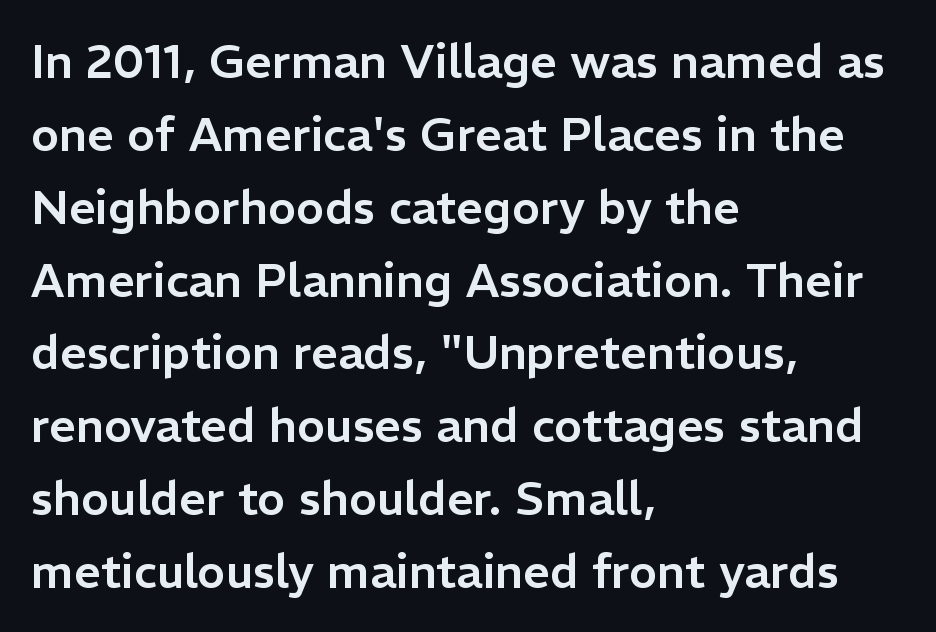
Nobody touched the tracking dial on this one. This rendering features lettering with no underline. Is the block centered? No — it sits flush against the left margin. Quick note: interline space is typical.
